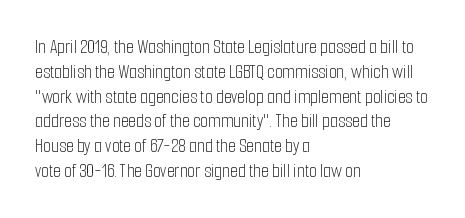
{"italic": "no", "bold": "no", "underline": "no", "align": "left", "line_spacing_ratio": 1.24, "letter_spacing": "normal", "letter_spacing_em": 0.0, "glyph_px": 20}
